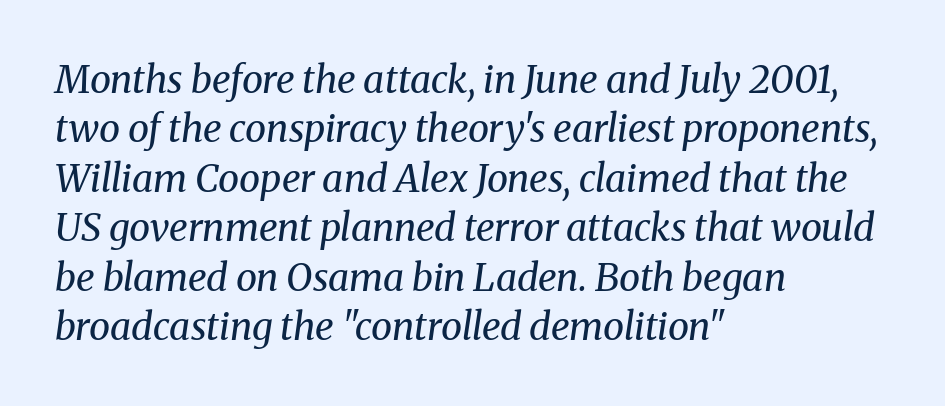
The image shows 38 px regular-weight serif type, italic (leaning right); set left-aligned, normal line spacing (1.3x), normal letter spacing, not underlined; medium stroke contrast and a medium x-height.
